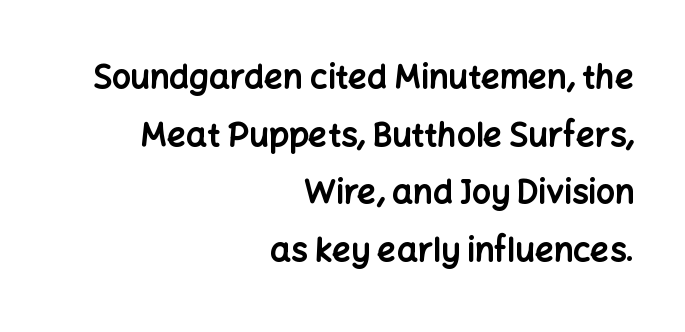
The image shows 33 px bold sans-serif type, upright; set right-aligned, line spacing 1.75x, normal letter spacing, not underlined; low stroke contrast and a medium x-height.
